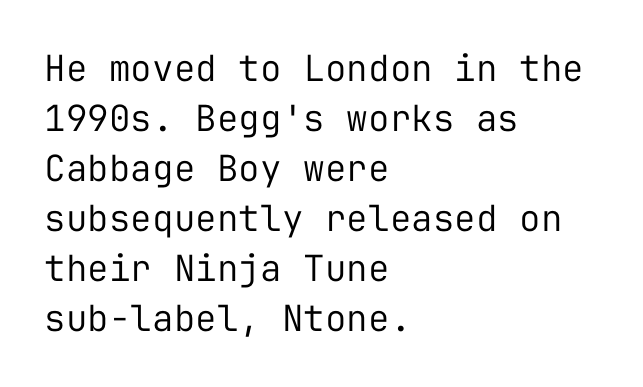
The strokes are not fattened; the text isn't bold. The type is set solid horizontally, with unmodified tracking. Any mark beneath the type? The region is blank. The passage shown is typeset with a sans-serif family. Alignment: flush left. These lines are rendered in a fixed-pitch font.
